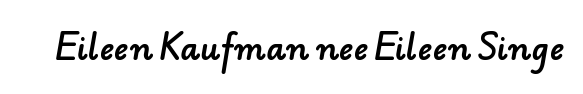
Glance below the letters and you will spot only blank space. Here the glyphs are tracked normally, forming tight word shapes. Serif or sans? Sans — the stroke terminals are bare. Varying glyph widths throughout — classic text-font behaviour.
